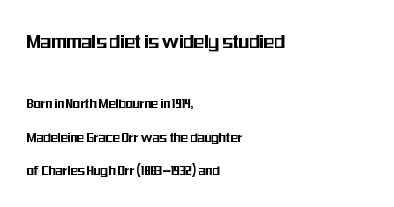
Q: Is the text italic (slanted)? A: No, it is upright.
Q: Is the text underlined? A: No.
Q: How is the paragraph aligned? A: Left-aligned.
Q: Is the spacing between letters normal or unusually wide? A: Normal.
Q: Is the spacing between lines tight, normal or loose? A: Loose.
Q: Which block of text is set in a larger size, the first (top) or the second (bottom)? A: The first (top) one.
